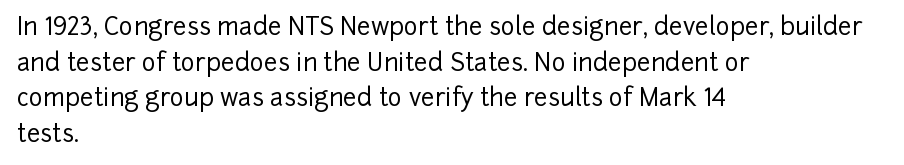
The lettering holds an erect, upright posture throughout. Inter-character spacing is left at the font's built-in metrics. The glyphs are unaccompanied by any horizontal stroke below them. Horizontal alignment here is leftward, the default for most running prose. Is there much room between lines? A standard amount, neither cramped nor airy.
